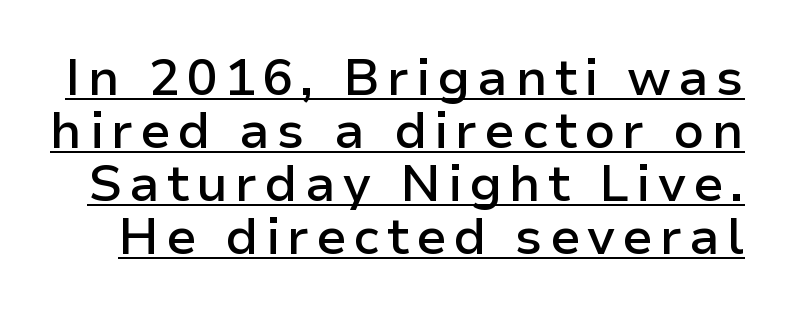
Compared with typical paragraphs, the rows here are closer together. Examine the stroke ends and you'll find no serifs. The letters stand straight up with perfectly vertical stems. A somewhat darkened texture: the type is semibold rather than bold.
